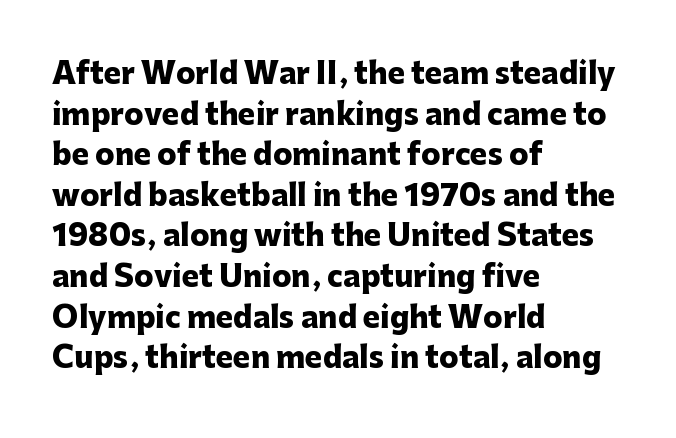
{"serif": "no", "italic": "no", "bold": "yes", "weight": "heavy", "width": "normal", "stroke_contrast": "low", "x_height": "medium", "monospaced": "no", "underline": "no", "align": "left", "line_spacing": "normal", "line_spacing_ratio": 1.4, "letter_spacing": "normal", "letter_spacing_em": 0.0, "glyph_px": 29}
